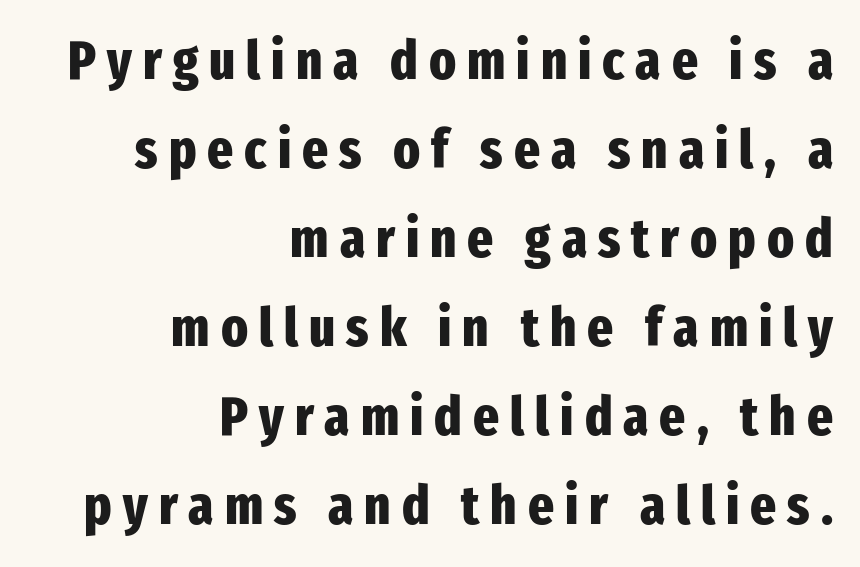
The image shows 55 px heavy, condensed sans-serif type, upright; set right-aligned, normal line spacing (1.62x), unusually wide letter spacing (+0.2 em), not underlined; low stroke contrast and a medium x-height.
